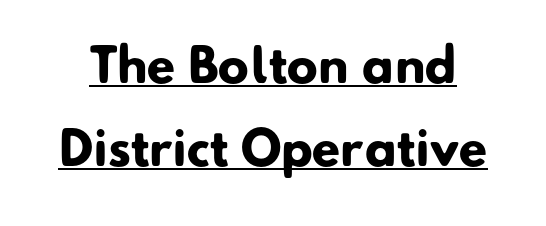
Q: Is the text bold? A: Yes.
Q: Is the typeface a serif or a sans-serif typeface? A: Sans-serif.
Q: Is the text underlined? A: Yes.
Q: Is the spacing between letters normal or unusually wide? A: Normal.
Q: Width (condensed, normal, or wide)? A: Normal.
Q: Stroke contrast? A: Low.
Q: x-height? A: Small.
Q: Monospaced? A: No.
